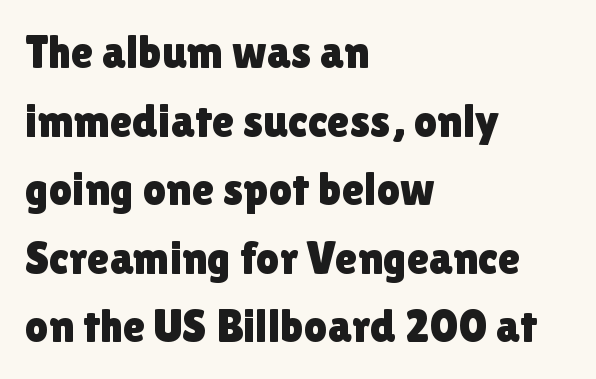
{"serif": "no", "italic": "no", "width": "normal", "x_height": "medium", "monospaced": "no", "underline": "no", "align": "left", "line_spacing": "normal", "line_spacing_ratio": 1.49, "letter_spacing": "normal", "letter_spacing_em": 0.0, "glyph_px": 46}
